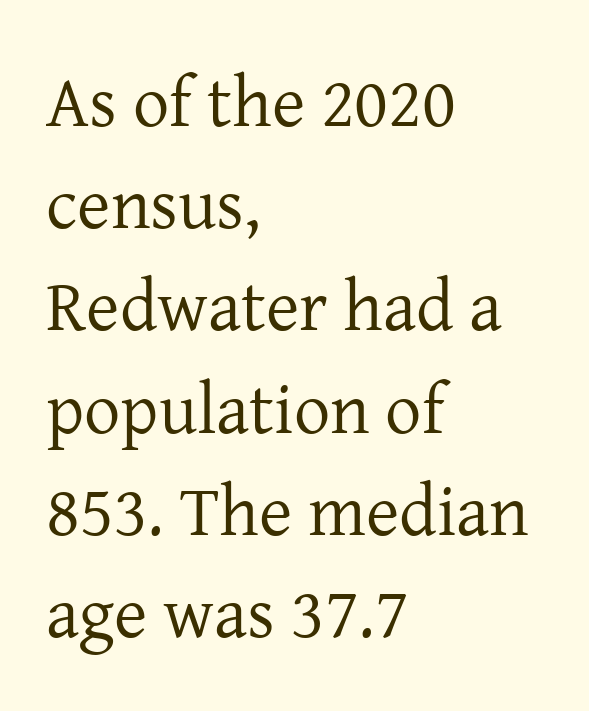
The compositor pushed each line to the left boundary. Spacing between characters is what you'd get straight out of the box. Weight: in the light-to-regular range. Is this a fixed-width face? No — the glyphs have proportional, varying widths. Ordinary non-slanted type is in use. Students, observe: this is what conventionally led text looks like.
